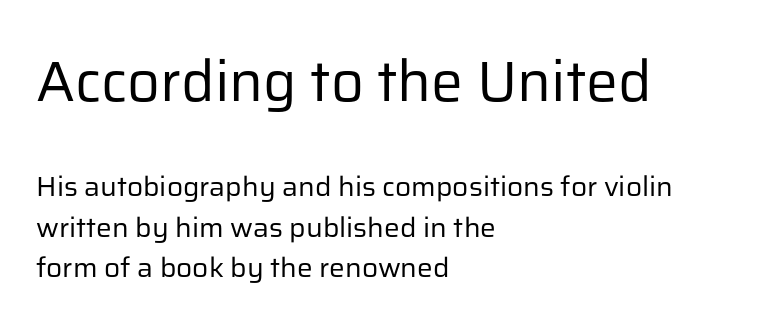
The image shows 57 px regular-weight sans-serif type, upright; set left-aligned, normal line spacing (1.45x), normal letter spacing, not underlined; the first (top) block is 2.04x larger; low stroke contrast and a medium x-height.
